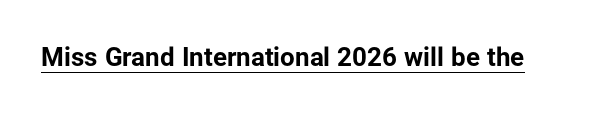
{"italic": "no", "bold": "yes", "underline": "yes", "letter_spacing": "normal", "letter_spacing_em": 0.0, "glyph_px": 26}
